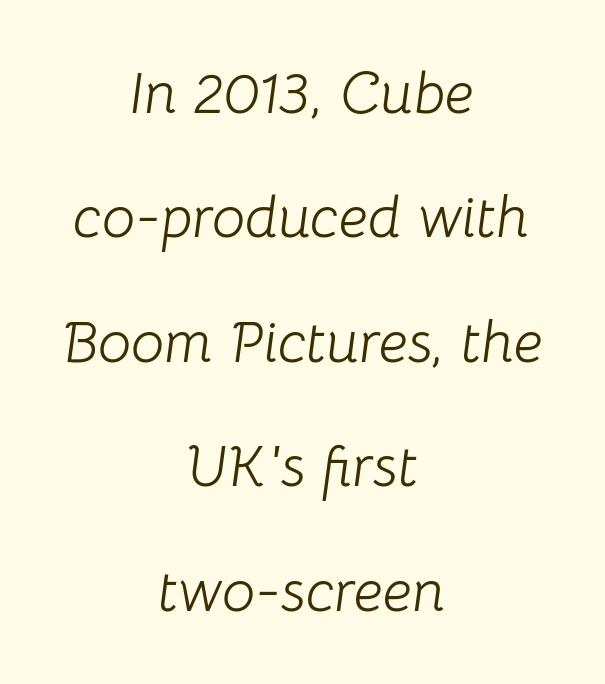
Q: Is the text bold? A: No.
Q: Is the text italic (slanted)? A: Yes, it leans right by about 8 degrees.
Q: Is the text underlined? A: No.
Q: How is the paragraph aligned? A: Centered.
Q: Is the spacing between letters normal or unusually wide? A: Normal.
Q: Is the spacing between lines tight, normal or loose? A: Loose.
Q: Width (condensed, normal, or wide)? A: Normal.
Q: Stroke contrast? A: Low.
Q: x-height? A: Medium.
Q: Monospaced? A: No.
